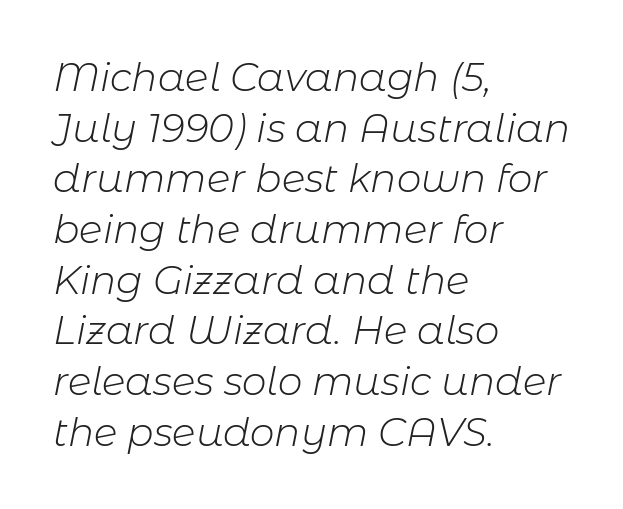
Quick note: interline space is typical. Letter spacing: default. Each row of text sits above clean, open space. Note the varied advance widths — an 'i' is clearly narrower than an 'm'.
